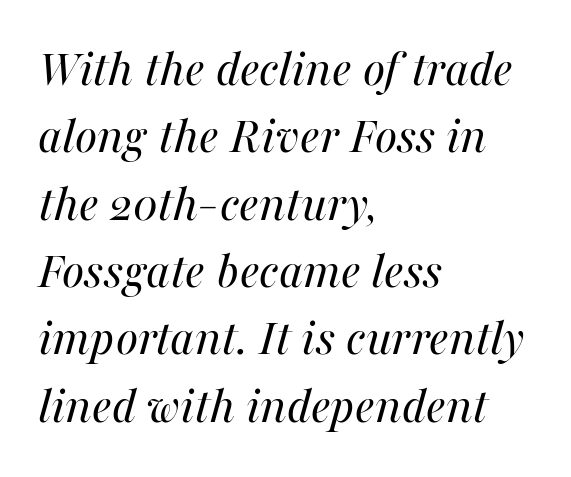
Horizontally, the lines are justified to the leading edge only. Think of a printed novel: that variable character pitch is what you see here. No heavy texture on the line: the type isn't bold. The line texture is even and compact thanks to regular tracking.
